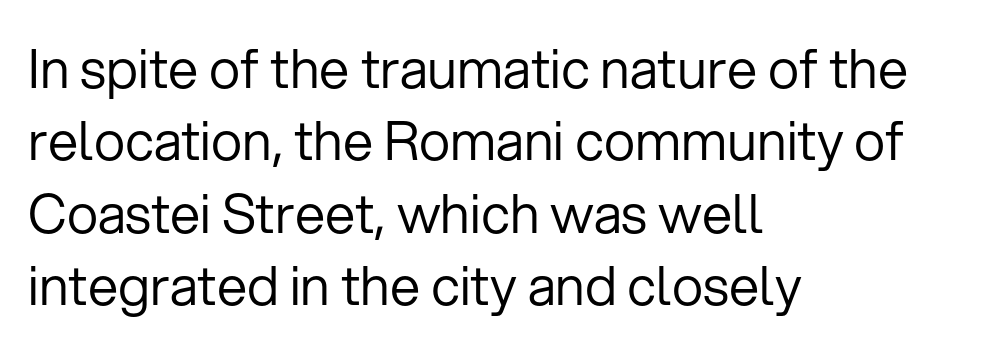
Is this a fixed-width face? No — the glyphs have proportional, varying widths. Note: no serifs on the glyphs. The designer left line spacing at the default. The paragraph has a hard left edge and a soft right edge.
